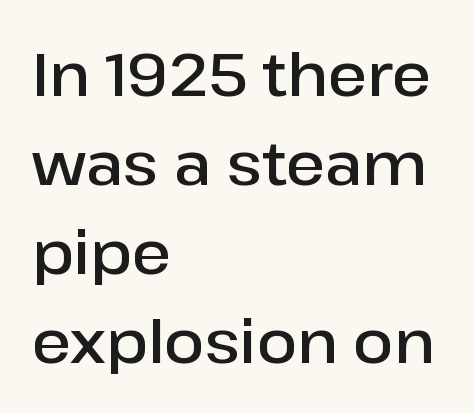
Q: Is the text bold? A: Semi-bold.
Q: Is the text italic (slanted)? A: No, it is upright.
Q: Is the typeface a serif or a sans-serif typeface? A: Sans-serif.
Q: Is the text underlined? A: No.
Q: How is the paragraph aligned? A: Left-aligned.
Q: Is the spacing between letters normal or unusually wide? A: Normal.
Q: Is the spacing between lines tight, normal or loose? A: Normal.
Q: Width (condensed, normal, or wide)? A: Normal.
Q: Stroke contrast? A: Low.
Q: x-height? A: Medium.
Q: Monospaced? A: No.
